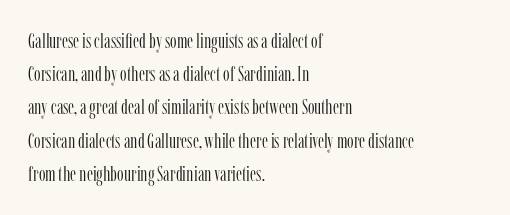
The image shows 21 px text type, upright; set left-aligned, normal line spacing (1.58x), normal letter spacing, not underlined.
